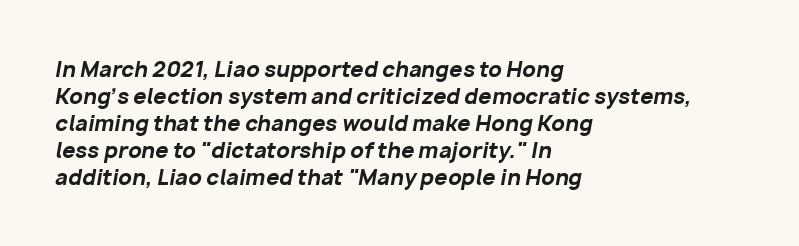
The image shows 21 px bold type, italic (leaning right); set left-aligned, normal line spacing (1.28x), normal letter spacing, not underlined.
